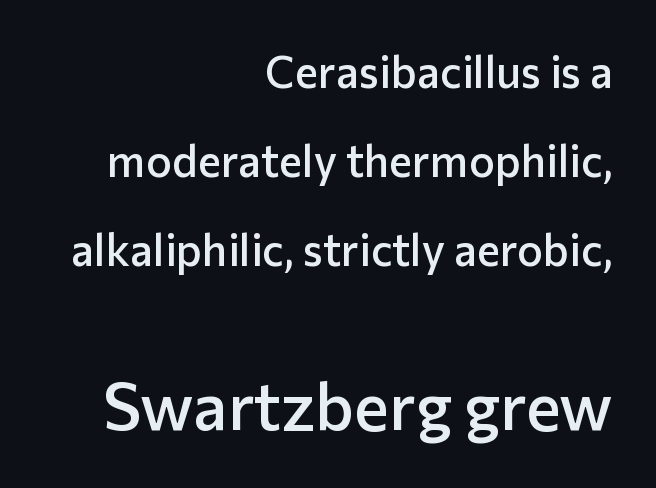
{"serif": "no", "italic": "no", "bold": "semi", "weight": "semibold", "width": "normal", "stroke_contrast": "low", "x_height": "medium", "monospaced": "no", "underline": "no", "align": "right", "line_spacing": "loose", "line_spacing_ratio": 2.02, "letter_spacing": "normal", "letter_spacing_em": 0.0, "larger_block": "second", "size_ratio": 1.5, "glyph_px": 66}
